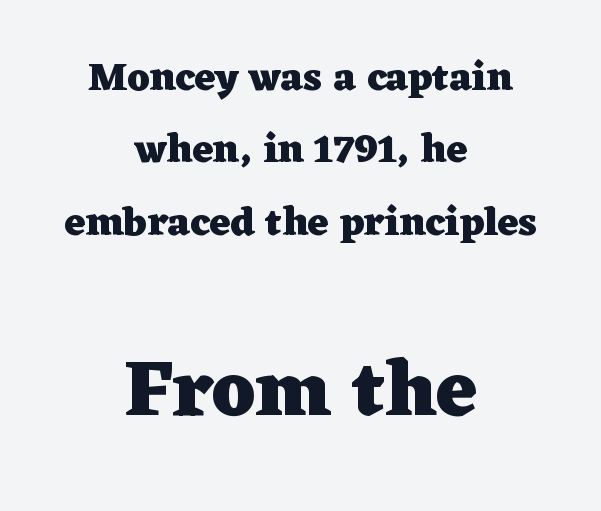
The image shows 79 px heavy, wide serif type, upright; set centered, line spacing 1.81x, normal letter spacing, not underlined; the second (bottom) block is 1.98x larger; low stroke contrast and a medium x-height.
